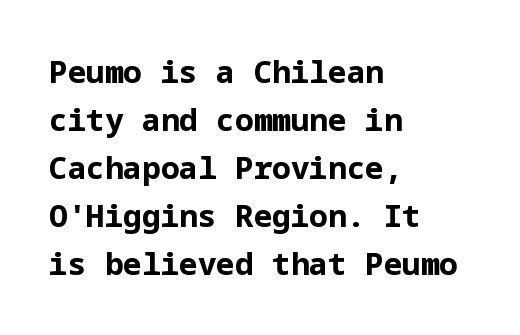
These lines carry a lot of weight — the face is fully bold. The lines are quadded left. Spacing between characters is what you'd get straight out of the box. Honestly, there is no underline to notice here at all.
